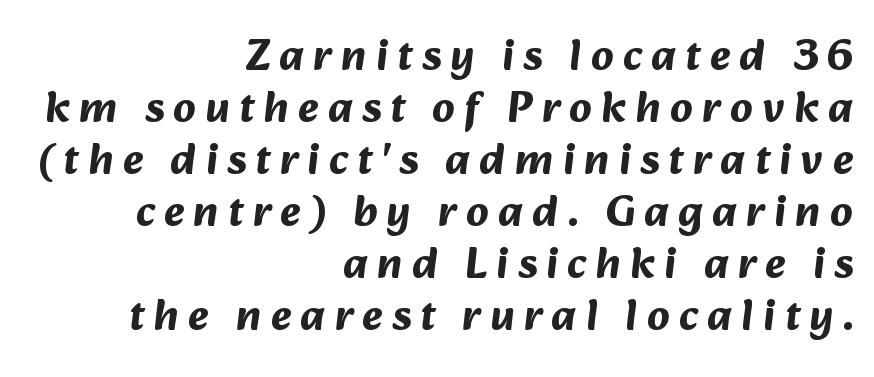
Q: Is the text bold? A: Yes.
Q: Is the typeface a serif or a sans-serif typeface? A: Sans-serif.
Q: Is the text underlined? A: No.
Q: How is the paragraph aligned? A: Right-aligned.
Q: Is the spacing between letters normal or unusually wide? A: Unusually wide.
Q: Width (condensed, normal, or wide)? A: Normal.
Q: Stroke contrast? A: Medium.
Q: x-height? A: Medium.
Q: Monospaced? A: No.
